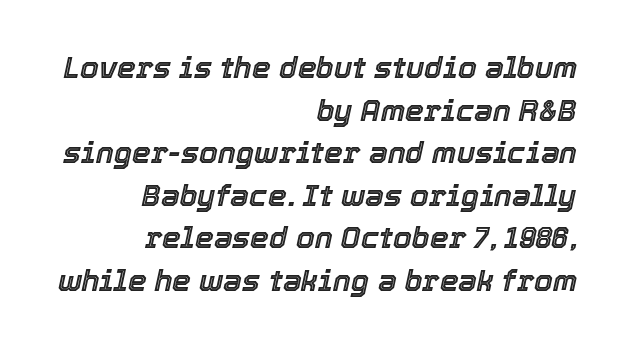
Q: Is the text italic (slanted)? A: Yes, it leans right by about 12 degrees.
Q: Is the text underlined? A: No.
Q: How is the paragraph aligned? A: Right-aligned.
Q: Is the spacing between letters normal or unusually wide? A: Normal.
Q: Is the spacing between lines tight, normal or loose? A: Normal.
Q: Width (condensed, normal, or wide)? A: Normal.
Q: x-height? A: Medium.
Q: Monospaced? A: No.
